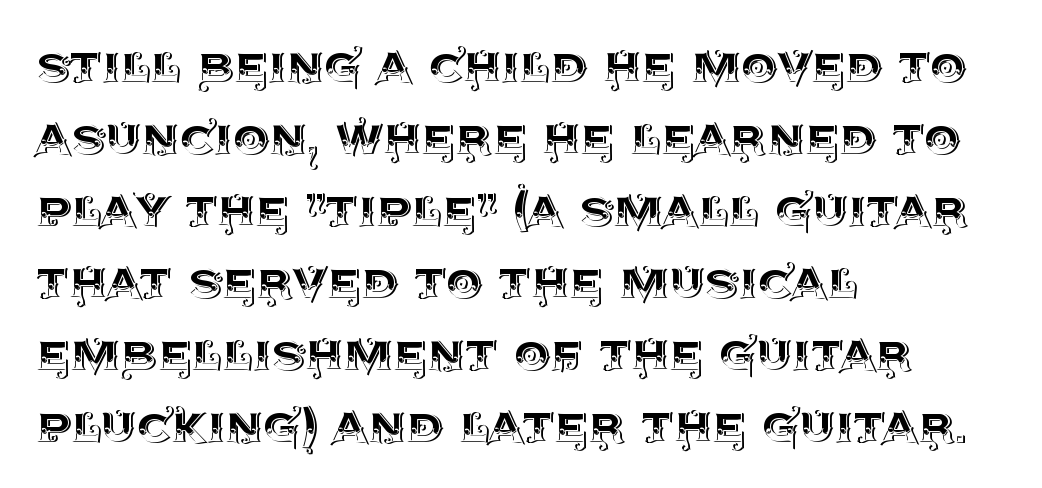
The rendering uses natural spacing where letterforms have individual widths. Letter spacing: default. Short and long lines alike share a common starting point at left. Vertical strokes here are truly vertical. The string is rendered with underlining switched off.
